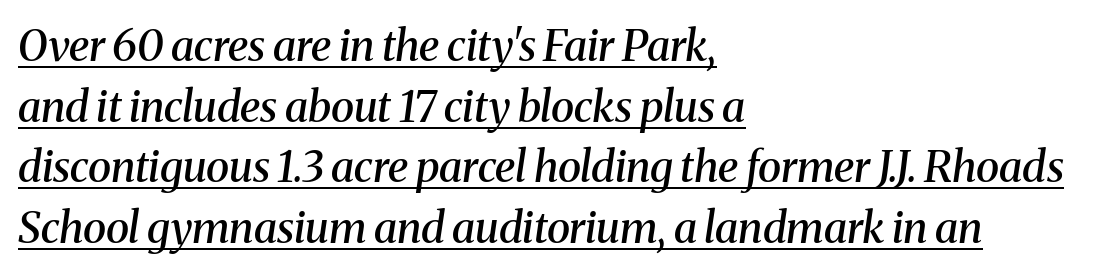
The rendering uses the underline text-decoration. The space between consecutive lines is moderate. Character widths vary here, with narrow letters taking less room than wide ones. The text carries the slant typical of an italic or oblique font. Students, note that the glyphs here touch the page at normal intervals.
